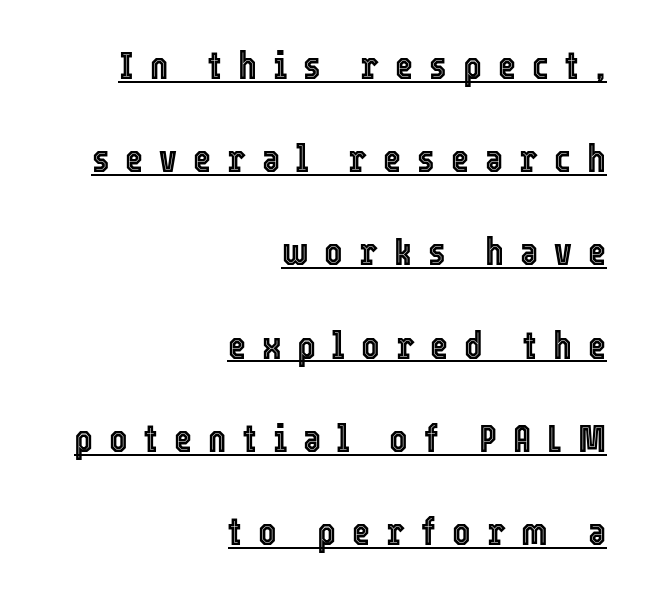
The image shows 39 px condensed type, upright; set right-aligned, loose line spacing (2.39x), unusually wide letter spacing (+0.41 em), underlined; a medium x-height.
